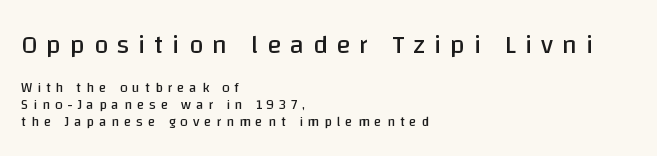
{"italic": "no", "bold": "no", "underline": "no", "align": "left", "line_spacing_ratio": 1.22, "letter_spacing": "wide", "letter_spacing_em": 0.34, "larger_block": "first", "size_ratio": 1.86, "glyph_px": 26}
